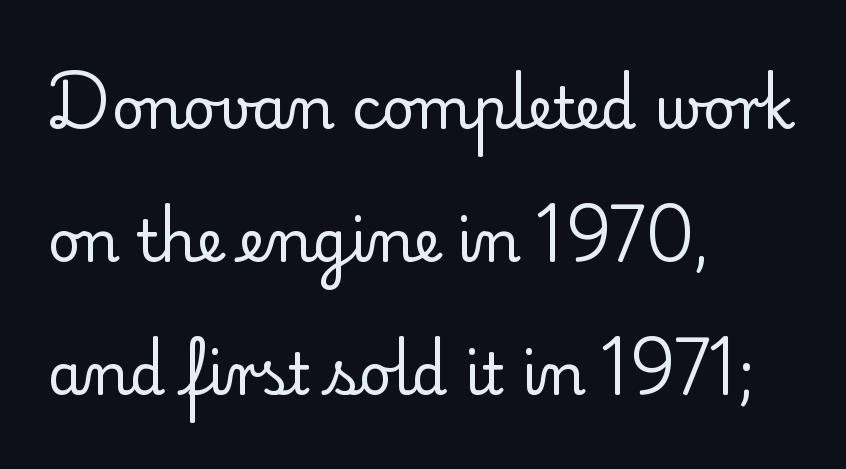
{"serif": "yes", "italic": "no", "bold": "no", "weight": "regular", "width": "normal", "stroke_contrast": "low", "x_height": "small", "monospaced": "no", "underline": "no", "align": "left", "line_spacing": "loose", "line_spacing_ratio": 2.33, "letter_spacing": "normal", "letter_spacing_em": 0.0, "glyph_px": 57}
